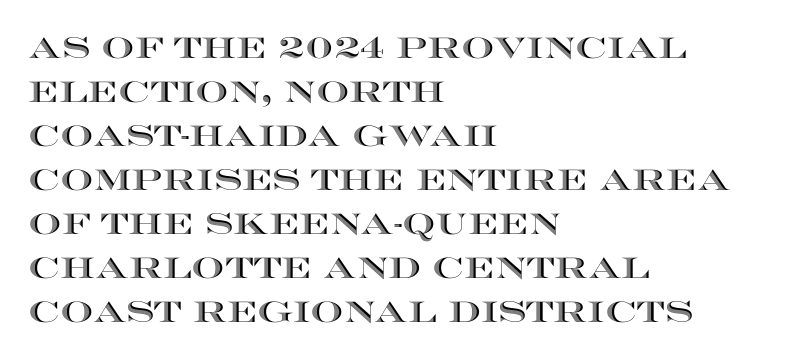
Q: Is the text italic (slanted)? A: No, it is upright.
Q: Is the text underlined? A: No.
Q: How is the paragraph aligned? A: Left-aligned.
Q: Is the spacing between letters normal or unusually wide? A: Normal.
Q: Is the spacing between lines tight, normal or loose? A: Normal.
Q: Width (condensed, normal, or wide)? A: Wide.
Q: x-height? A: Large.
Q: Monospaced? A: No.
